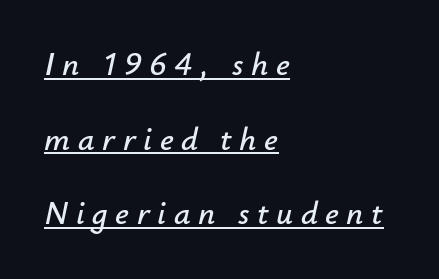
Note the varied advance widths — an 'i' is clearly narrower than an 'm'. Loosely led — the rows are spread out. Left-aligned paragraph, ragged on the right. Italic: yes, the glyphs are oblique. The rendering inserts visible extra space after every character. This sample carries an underscore along the baseline area.
